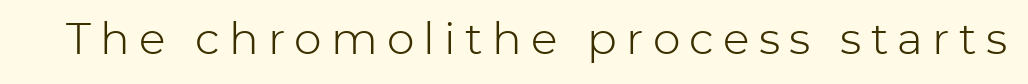
The passage shown is typed in a proportional face where columns would drift. The font sits on the lighter half of the weight spectrum, regular included. I'd call this a sans setting — the letters go barefoot. Clear beneath every line of the passage.
